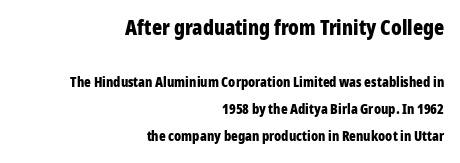
{"italic": "no", "bold": "yes", "underline": "no", "align": "right", "line_spacing": "loose", "line_spacing_ratio": 1.94, "letter_spacing": "normal", "letter_spacing_em": 0.0, "larger_block": "first", "size_ratio": 1.5, "glyph_px": 21}
